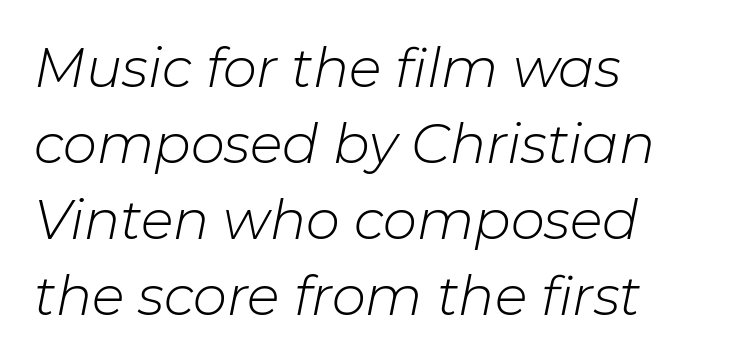
{"italic": "yes", "lean": "right", "slant_degrees": 11, "bold": "no", "weight": "light", "width": "normal", "stroke_contrast": "low", "x_height": "medium", "monospaced": "no", "underline": "no", "align": "left", "line_spacing": "normal", "line_spacing_ratio": 1.41, "letter_spacing": "normal", "letter_spacing_em": 0.0, "glyph_px": 54}
